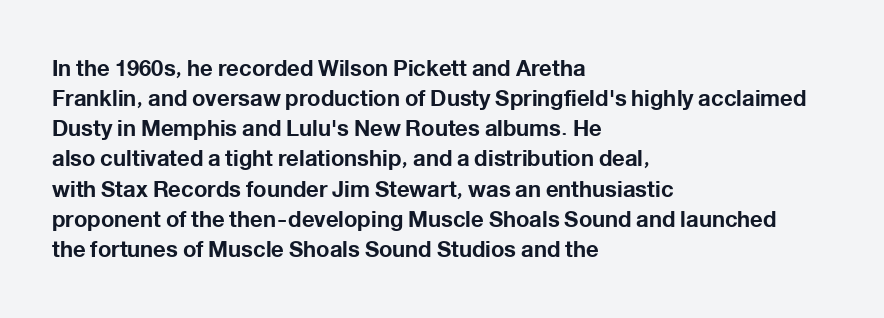
The image shows 22 px bold type, upright; set left-aligned, normal line spacing (1.37x), normal letter spacing, not underlined.
